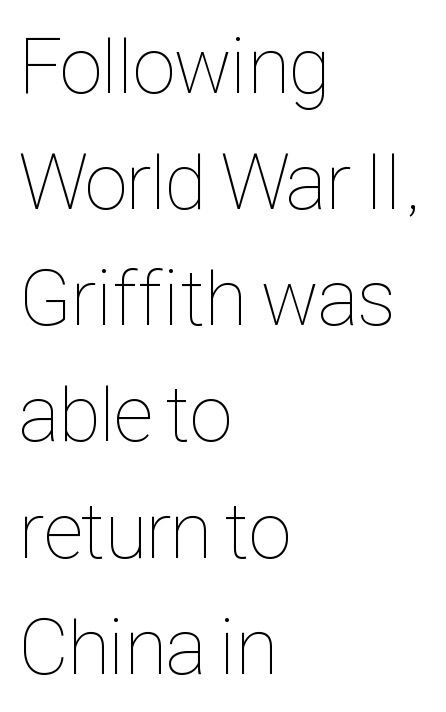
Leading: standard. Posture: straight, roman, zero tilt. Words float on clear page, feet unadorned. Tracking value appears to be zero — textbook default spacing. Proportional: the letters do not fall into vertical columns. The typeface has the unassuming heft of standard copy or less.
